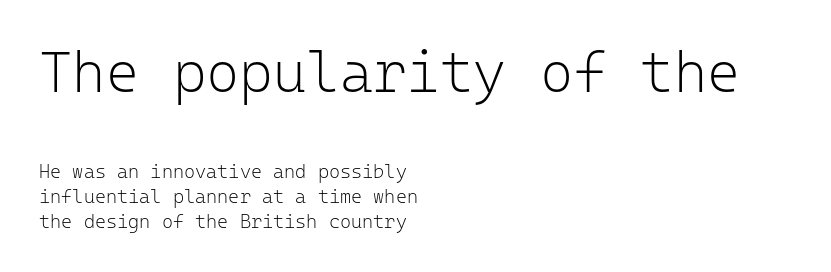
The image shows 57 px light sans-serif type, upright, monospaced; set left-aligned, normal line spacing (1.32x), normal letter spacing, not underlined; the first (top) block is 3.0x larger; low stroke contrast and a medium x-height.
